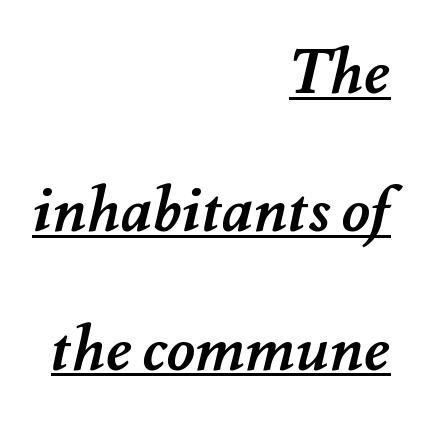
Q: Is the text bold? A: Yes.
Q: Is the text underlined? A: Yes.
Q: How is the paragraph aligned? A: Right-aligned.
Q: Is the spacing between letters normal or unusually wide? A: Normal.
Q: Is the spacing between lines tight, normal or loose? A: Loose.
Q: Width (condensed, normal, or wide)? A: Normal.
Q: Stroke contrast? A: Medium.
Q: x-height? A: Small.
Q: Monospaced? A: No.
